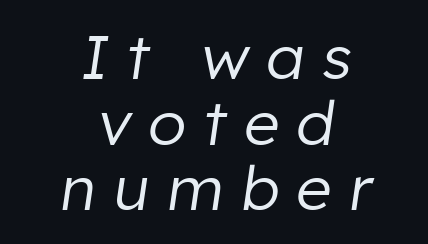
Q: Is the text bold? A: No.
Q: Is the text italic (slanted)? A: Yes, it leans right by about 8 degrees.
Q: Is the text underlined? A: No.
Q: How is the paragraph aligned? A: Centered.
Q: Is the spacing between letters normal or unusually wide? A: Unusually wide.
Q: Is the spacing between lines tight, normal or loose? A: Tight.
Q: Width (condensed, normal, or wide)? A: Normal.
Q: Stroke contrast? A: Low.
Q: x-height? A: Medium.
Q: Monospaced? A: No.
